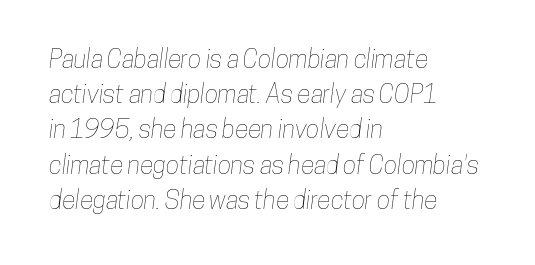
Q: Is the text underlined? A: No.
Q: How is the paragraph aligned? A: Left-aligned.
Q: Is the spacing between letters normal or unusually wide? A: Normal.
Q: Is the spacing between lines tight, normal or loose? A: Normal.
